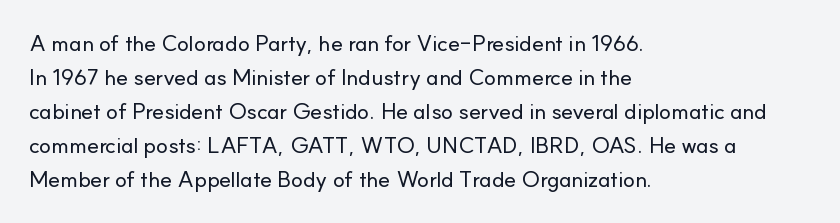
{"italic": "no", "underline": "no", "align": "left", "line_spacing": "normal", "line_spacing_ratio": 1.55, "letter_spacing": "normal", "letter_spacing_em": 0.0, "glyph_px": 22}
